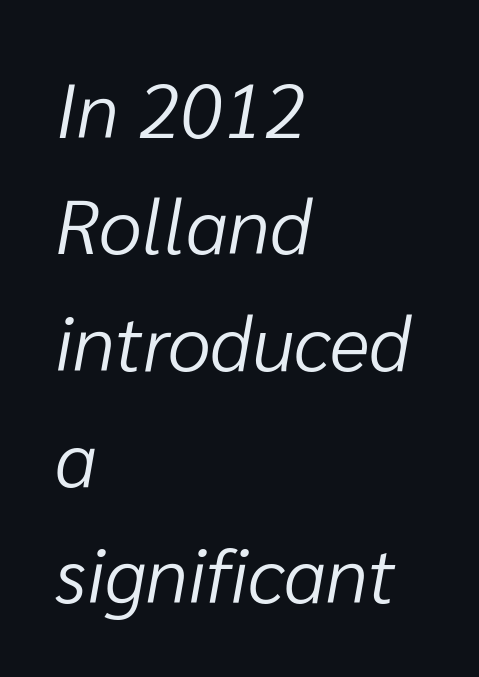
The image shows 77 px light type, italic (leaning right); set left-aligned, normal line spacing (1.51x), normal letter spacing, not underlined; low stroke contrast and a medium x-height.
